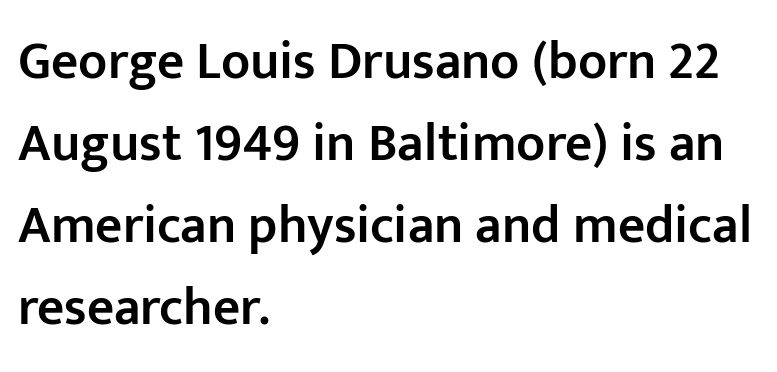
Q: Is the text bold? A: Semi-bold.
Q: Is the text italic (slanted)? A: No, it is upright.
Q: Is the typeface a serif or a sans-serif typeface? A: Sans-serif.
Q: Is the text underlined? A: No.
Q: How is the paragraph aligned? A: Left-aligned.
Q: Is the spacing between letters normal or unusually wide? A: Normal.
Q: Is the spacing between lines tight, normal or loose? A: Normal.
Q: Width (condensed, normal, or wide)? A: Normal.
Q: Stroke contrast? A: Low.
Q: x-height? A: Medium.
Q: Monospaced? A: No.
